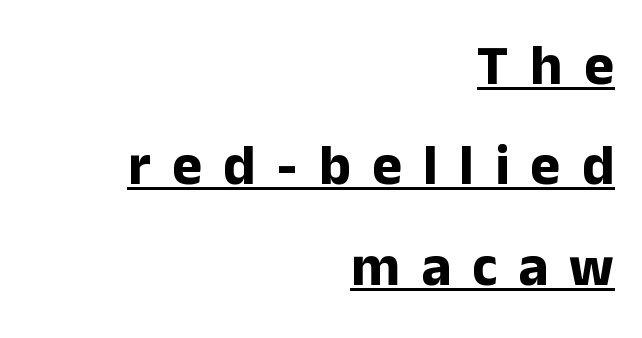
Q: Is the text bold? A: Yes.
Q: Is the text italic (slanted)? A: No, it is upright.
Q: Is the typeface a serif or a sans-serif typeface? A: Sans-serif.
Q: Is the text underlined? A: Yes.
Q: How is the paragraph aligned? A: Right-aligned.
Q: Is the spacing between letters normal or unusually wide? A: Unusually wide.
Q: Width (condensed, normal, or wide)? A: Normal.
Q: Stroke contrast? A: Low.
Q: x-height? A: Medium.
Q: Monospaced? A: No.
